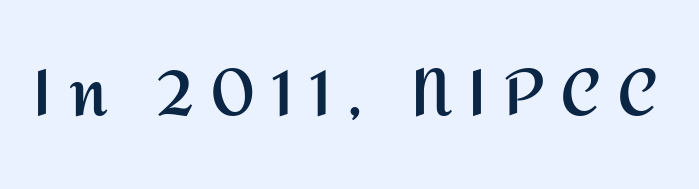
Each word looks stretched out because of the extra space between its letters. Descenders are the only things crossing below the line. The letters are bold, with thick, heavy strokes. Think of a printed novel: that variable character pitch is what you see here.
